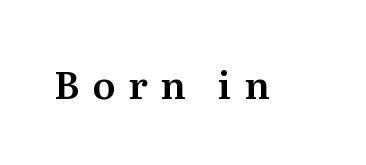
{"serif": "yes", "italic": "no", "width": "normal", "stroke_contrast": "medium", "x_height": "medium", "monospaced": "no", "underline": "no", "letter_spacing": "wide", "letter_spacing_em": 0.33, "glyph_px": 38}
